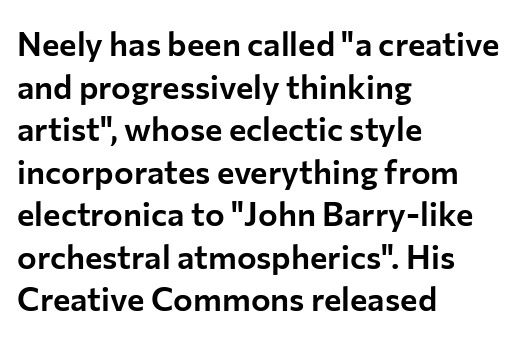
A typesetter would mark this as roman, not italic. Here the glyphs are tracked normally, forming tight word shapes. Each letter's strokes conclude bluntly, with no projecting serifs. The space between consecutive lines is moderate. A student would call this left alignment; a typographer would say flush left, rag right.
